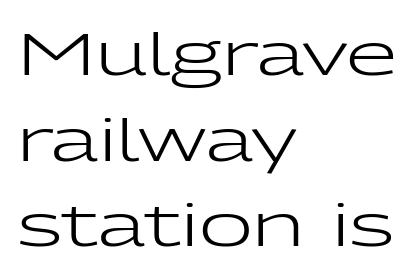
{"serif": "no", "italic": "no", "bold": "no", "weight": "regular", "width": "wide", "stroke_contrast": "low", "x_height": "medium", "monospaced": "no", "underline": "no", "align": "left", "line_spacing": "normal", "line_spacing_ratio": 1.45, "letter_spacing": "normal", "letter_spacing_em": 0.0, "glyph_px": 59}
